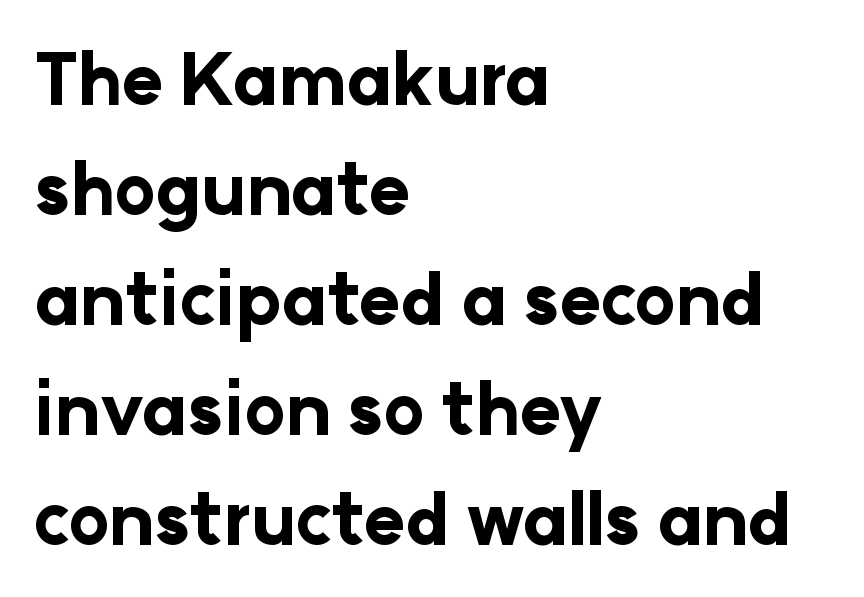
Short note: letters normally spaced. The letters carry no serifs — their stems end cleanly without finishing strokes. Does the lettering tilt? It doesn't — this is upright. Looks like regular typesetting: each glyph gets only the width it needs. The rendering uses a moderate line-height, typical for paragraphs. Typesetter's note: full bold, strokes at maximum text heaviness.
